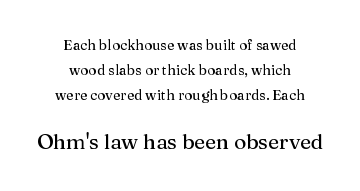
{"italic": "no", "underline": "no", "align": "center", "line_spacing_ratio": 1.78, "letter_spacing": "normal", "letter_spacing_em": 0.0, "larger_block": "second", "size_ratio": 1.5, "glyph_px": 21}
